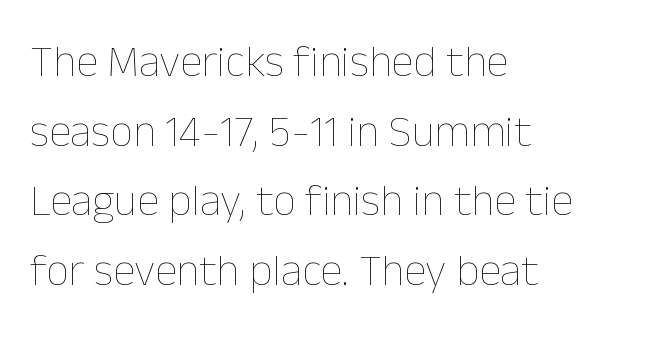
Q: Is the text bold? A: No.
Q: Is the text italic (slanted)? A: No, it is upright.
Q: Is the text underlined? A: No.
Q: How is the paragraph aligned? A: Left-aligned.
Q: Is the spacing between letters normal or unusually wide? A: Normal.
Q: Is the spacing between lines tight, normal or loose? A: Normal.
Q: Width (condensed, normal, or wide)? A: Normal.
Q: Stroke contrast? A: Low.
Q: x-height? A: Medium.
Q: Monospaced? A: No.
